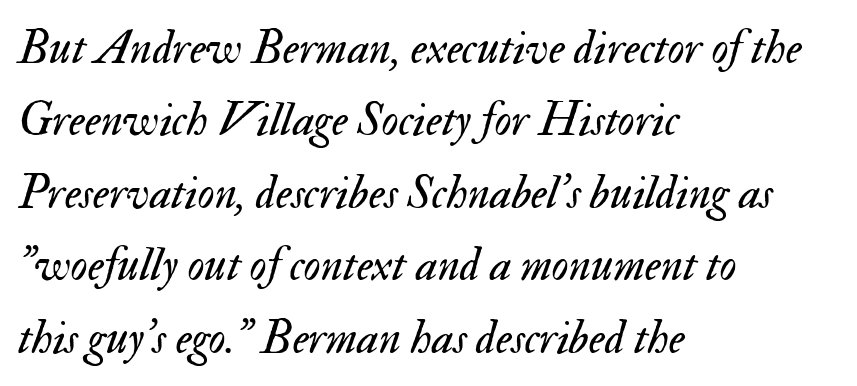
Q: Is the text bold? A: No.
Q: Is the text italic (slanted)? A: Yes, it leans right by about 17 degrees.
Q: Is the text underlined? A: No.
Q: How is the paragraph aligned? A: Left-aligned.
Q: Is the spacing between letters normal or unusually wide? A: Normal.
Q: Is the spacing between lines tight, normal or loose? A: Normal.
Q: Width (condensed, normal, or wide)? A: Normal.
Q: Stroke contrast? A: Medium.
Q: x-height? A: Small.
Q: Monospaced? A: No.
